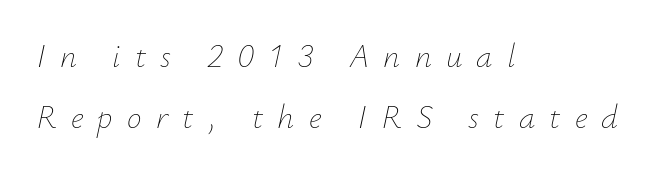
Substantial extra tracking has been applied to these lines. Tall strokes in this sample are angled rather than plumb. The glyphs are unaccompanied by any horizontal stroke below them. Each line starts at the same left margin while the right side varies. Do the characters align in a grid? No, the font is proportional.
